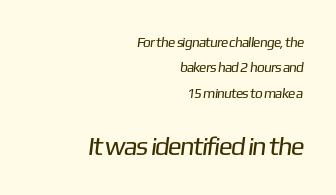
{"bold": "no", "underline": "no", "align": "right", "line_spacing_ratio": 1.82, "letter_spacing": "normal", "letter_spacing_em": 0.0, "larger_block": "second", "size_ratio": 1.86, "glyph_px": 26}
